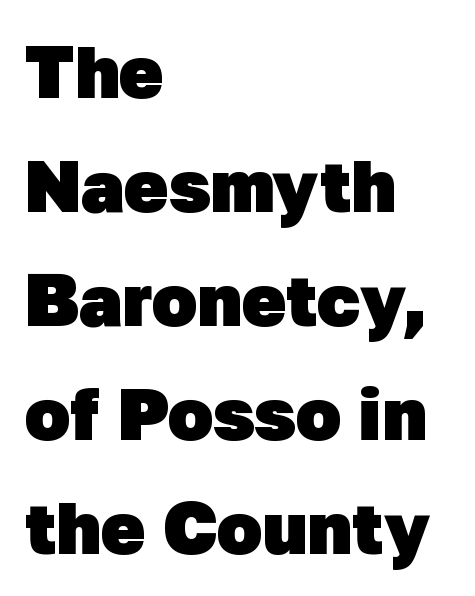
The image shows 74 px heavy sans-serif type; set left-aligned, normal line spacing (1.54x), normal letter spacing, not underlined; low stroke contrast and a medium x-height.
